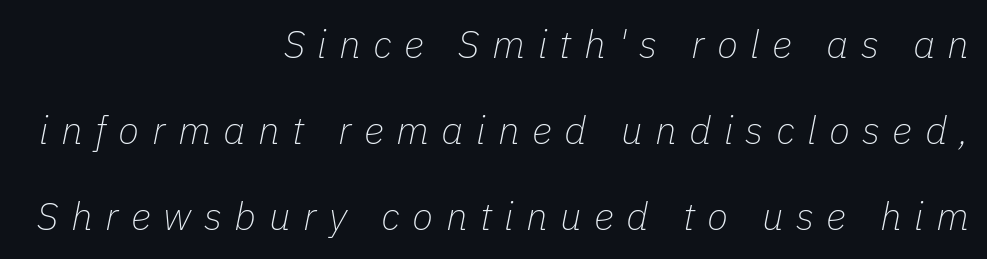
The image shows 39 px thin type, italic (leaning right); set right-aligned, loose line spacing (2.2x), unusually wide letter spacing (+0.32 em), not underlined; low stroke contrast and a medium x-height.
